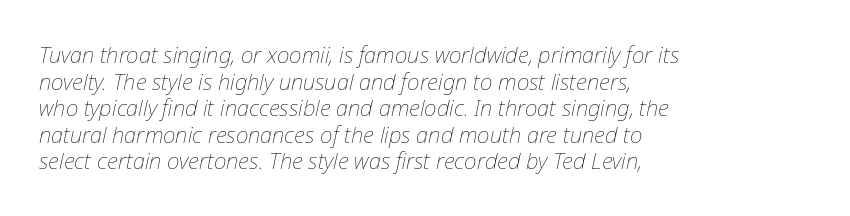
Q: Is the text bold? A: No.
Q: Is the text italic (slanted)? A: Yes, it leans right by about 12 degrees.
Q: Is the text underlined? A: No.
Q: How is the paragraph aligned? A: Left-aligned.
Q: Is the spacing between letters normal or unusually wide? A: Normal.
